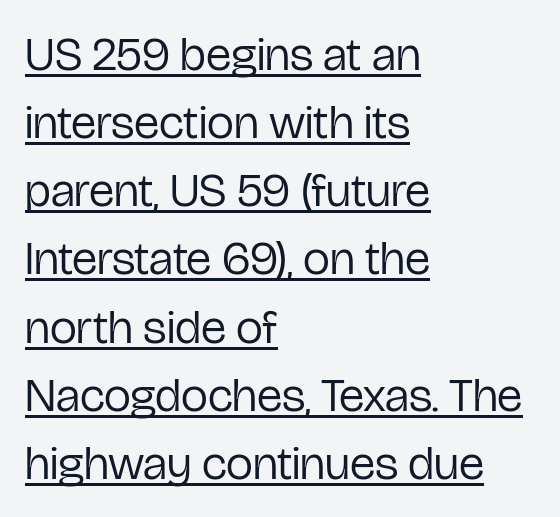
The image shows 48 px regular-weight, condensed sans-serif type, upright; set left-aligned, normal line spacing (1.42x), normal letter spacing, underlined; low stroke contrast and a medium x-height.
